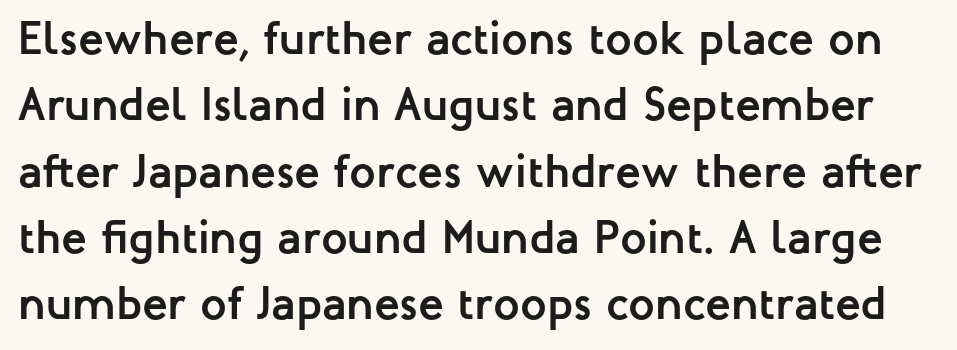
The image shows 47 px semibold sans-serif type, upright; set normal line spacing (1.41x), normal letter spacing, not underlined; low stroke contrast and a medium x-height.
